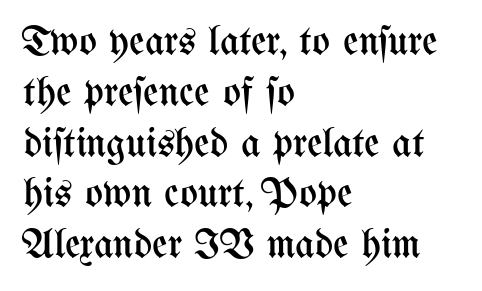
{"italic": "no", "bold": "no", "weight": "regular", "width": "condensed", "stroke_contrast": "medium", "x_height": "medium", "monospaced": "no", "underline": "no", "align": "left", "line_spacing_ratio": 1.21, "letter_spacing": "normal", "letter_spacing_em": 0.0, "glyph_px": 42}
